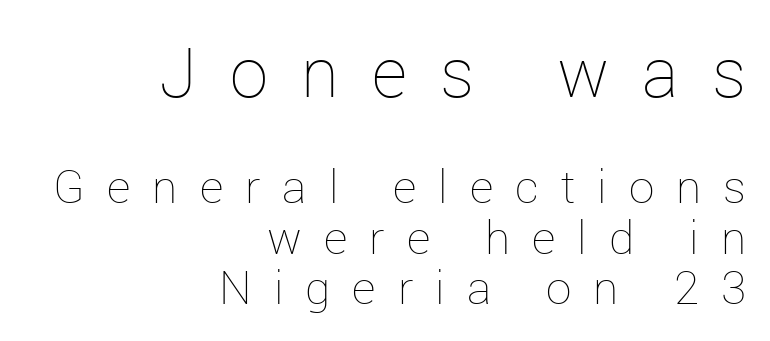
{"italic": "no", "bold": "no", "weight": "thin", "width": "normal", "stroke_contrast": "low", "x_height": "medium", "monospaced": "no", "underline": "no", "align": "right", "line_spacing": "tight", "line_spacing_ratio": 1.09, "letter_spacing": "wide", "letter_spacing_em": 0.48, "larger_block": "first", "size_ratio": 1.5, "glyph_px": 69}
